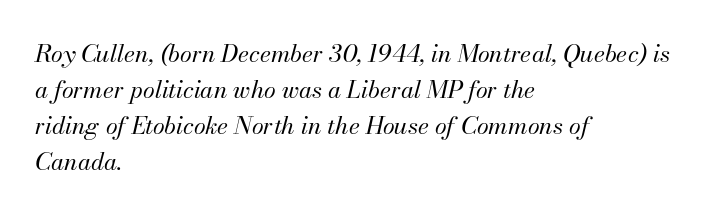
Q: Is the text bold? A: No.
Q: Is the text italic (slanted)? A: Yes, it leans right by about 13 degrees.
Q: Is the text underlined? A: No.
Q: How is the paragraph aligned? A: Left-aligned.
Q: Is the spacing between letters normal or unusually wide? A: Normal.
Q: Is the spacing between lines tight, normal or loose? A: Normal.
